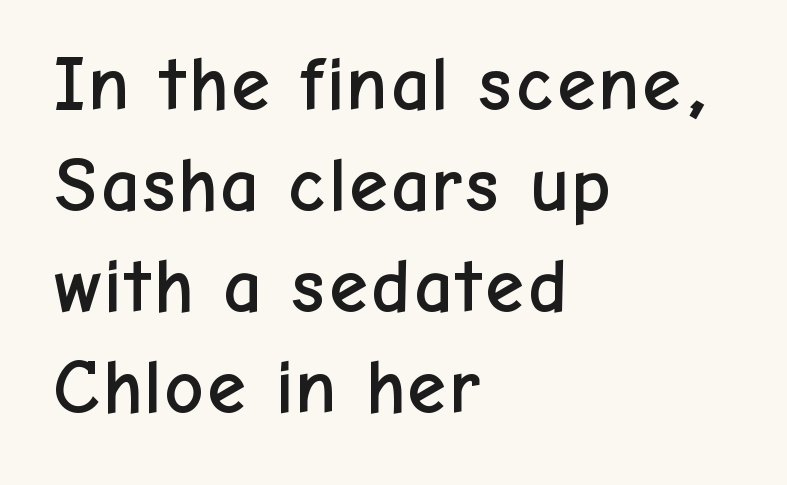
Q: Is the text italic (slanted)? A: No, it is upright.
Q: Is the typeface a serif or a sans-serif typeface? A: Sans-serif.
Q: Is the text underlined? A: No.
Q: How is the paragraph aligned? A: Left-aligned.
Q: Is the spacing between letters normal or unusually wide? A: Normal.
Q: Is the spacing between lines tight, normal or loose? A: Normal.
Q: Width (condensed, normal, or wide)? A: Normal.
Q: Stroke contrast? A: Low.
Q: x-height? A: Medium.
Q: Monospaced? A: No.
